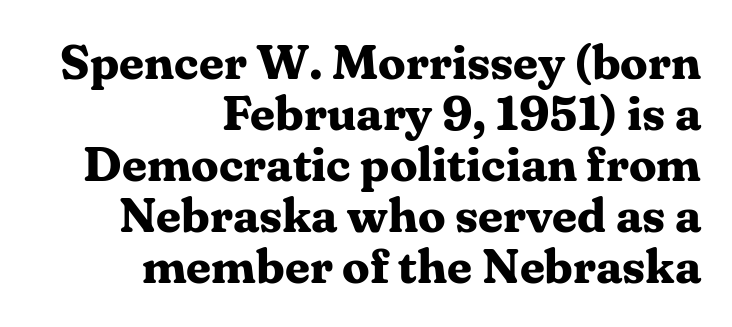
{"serif": "yes", "italic": "no", "bold": "yes", "weight": "bold", "width": "normal", "stroke_contrast": "medium", "x_height": "medium", "monospaced": "no", "underline": "no", "align": "right", "line_spacing": "tight", "line_spacing_ratio": 1.04, "letter_spacing": "normal", "letter_spacing_em": 0.0, "glyph_px": 49}
